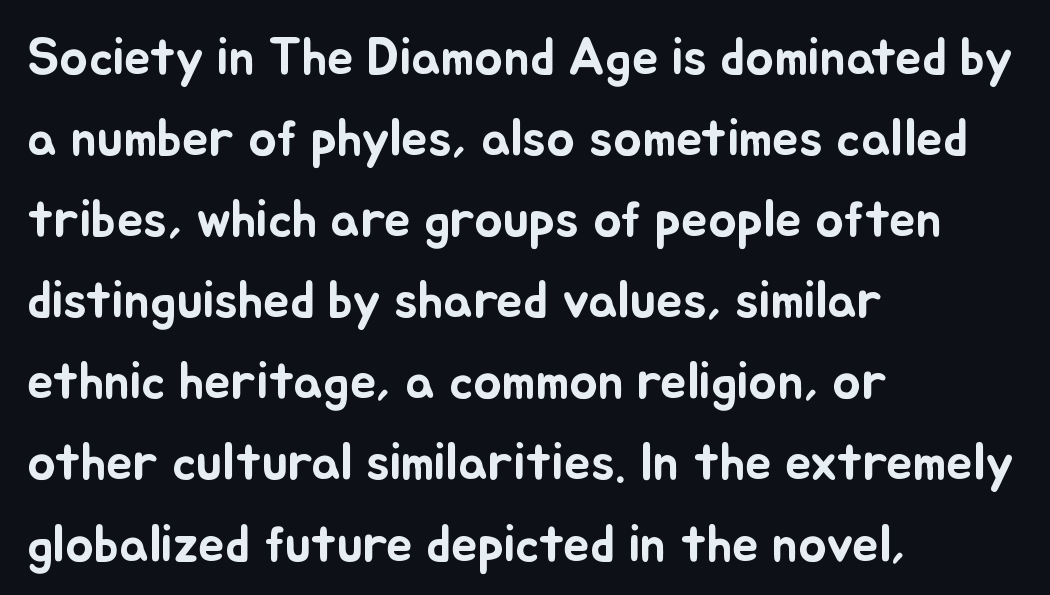
Q: Is the text italic (slanted)? A: No, it is upright.
Q: Is the text underlined? A: No.
Q: How is the paragraph aligned? A: Left-aligned.
Q: Is the spacing between letters normal or unusually wide? A: Normal.
Q: Is the spacing between lines tight, normal or loose? A: Normal.
Q: Width (condensed, normal, or wide)? A: Normal.
Q: Stroke contrast? A: Low.
Q: x-height? A: Small.
Q: Monospaced? A: No.
